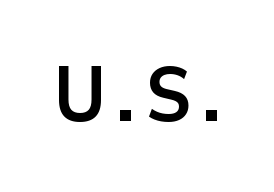
As a designer I'd log this as weight 700, bold. Rendered with straight, roman letterforms. Is this a sans? Yes — the strokes have no serifs. The rendering uses natural spacing where letterforms have individual widths. Each row of text sits above clean, open space.
